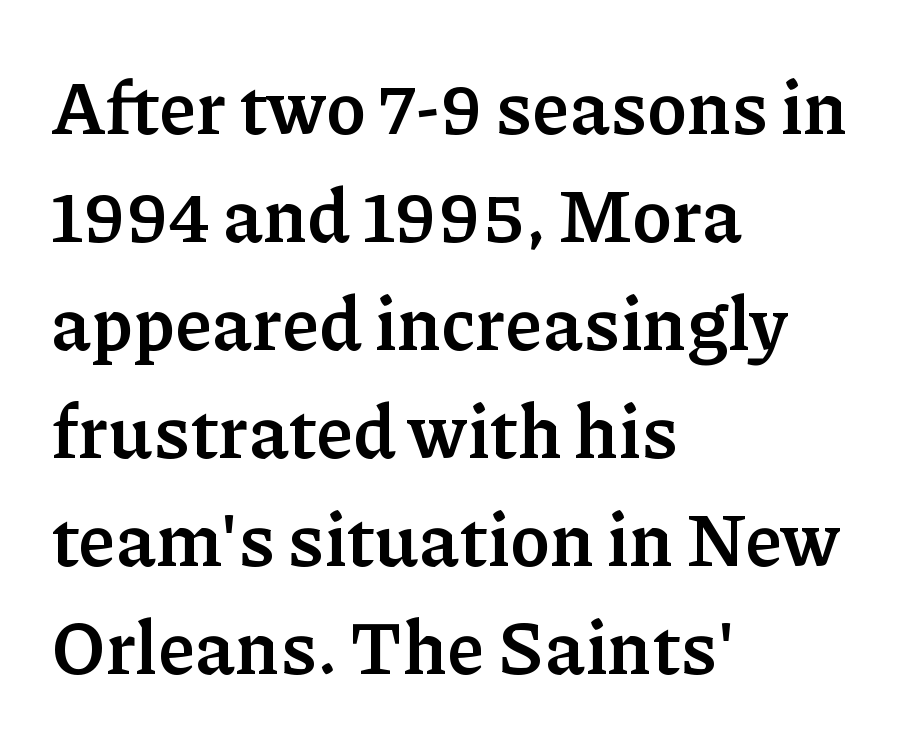
The image shows 74 px semibold serif type, upright; set left-aligned, normal line spacing (1.46x), normal letter spacing, not underlined; low stroke contrast and a medium x-height.
